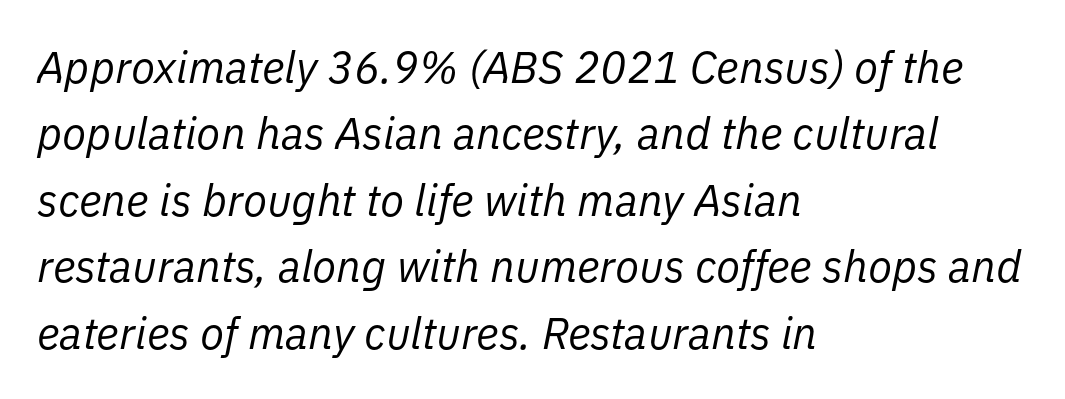
Q: Is the text bold? A: No.
Q: Is the text italic (slanted)? A: Yes, it leans right by about 11 degrees.
Q: Is the text underlined? A: No.
Q: How is the paragraph aligned? A: Left-aligned.
Q: Is the spacing between letters normal or unusually wide? A: Normal.
Q: Is the spacing between lines tight, normal or loose? A: Normal.
Q: Width (condensed, normal, or wide)? A: Normal.
Q: Stroke contrast? A: Low.
Q: x-height? A: Medium.
Q: Monospaced? A: No.
